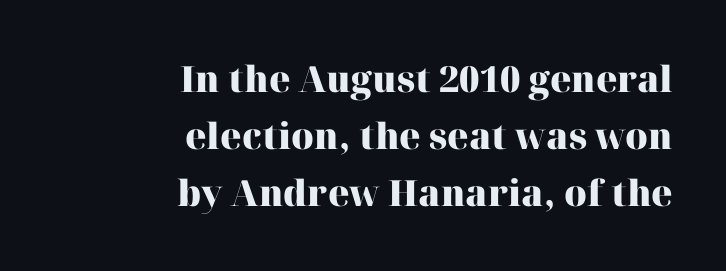
Vertical strokes here are truly vertical. Interline gaps are of average width in this sample. The letters advance in unequal steps, a hallmark of proportional type. Check where the strokes stop: tiny serifs finish them off.
